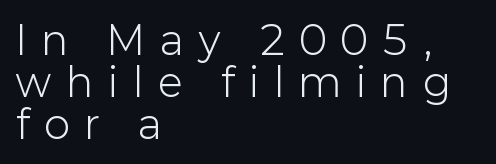
{"serif": "no", "italic": "no", "bold": "no", "weight": "light", "width": "normal", "stroke_contrast": "low", "x_height": "medium", "monospaced": "no", "underline": "no", "align": "left", "line_spacing": "tight", "line_spacing_ratio": 1.08, "letter_spacing": "wide", "letter_spacing_em": 0.39, "glyph_px": 39}
